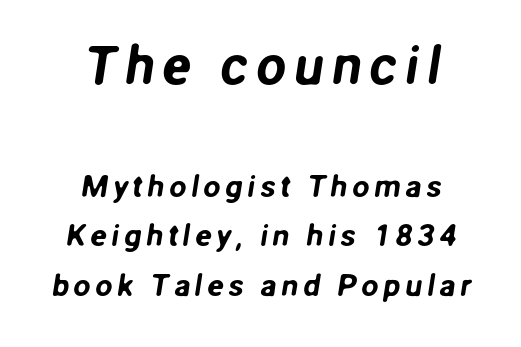
The image shows 54 px sans-serif type; set centered, normal line spacing (1.6x), not underlined; the first (top) block is 1.74x larger; low stroke contrast and a medium x-height.
